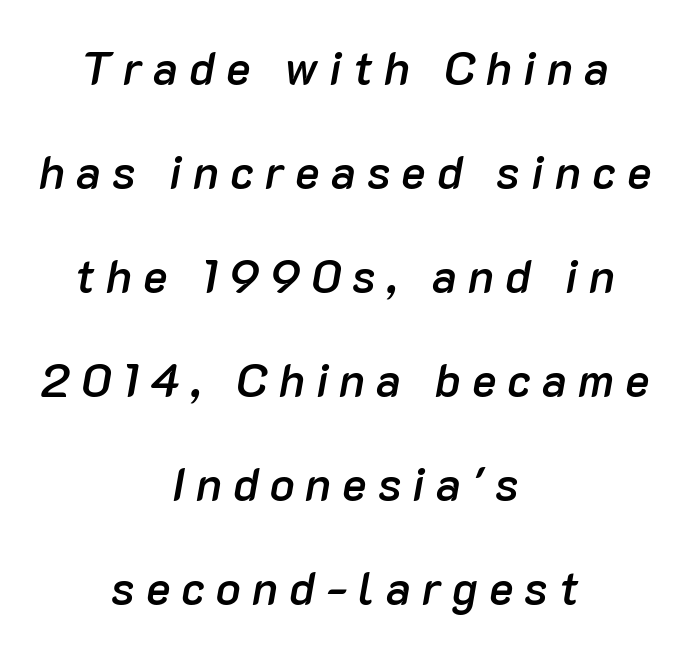
Q: Is the text bold? A: Semi-bold.
Q: Is the text italic (slanted)? A: Yes, it leans right by about 10 degrees.
Q: Is the text underlined? A: No.
Q: How is the paragraph aligned? A: Centered.
Q: Is the spacing between letters normal or unusually wide? A: Unusually wide.
Q: Is the spacing between lines tight, normal or loose? A: Loose.
Q: Width (condensed, normal, or wide)? A: Normal.
Q: Stroke contrast? A: Low.
Q: x-height? A: Medium.
Q: Monospaced? A: No.
